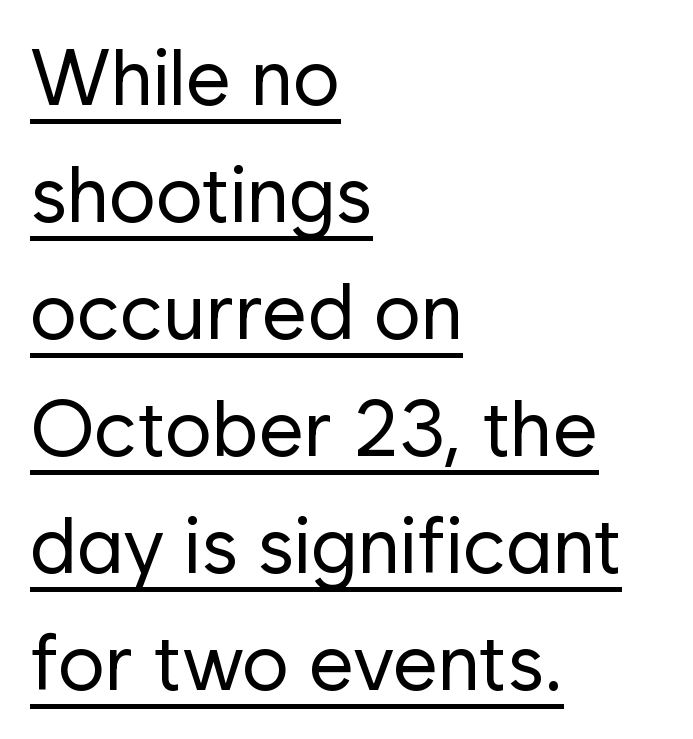
{"serif": "no", "italic": "no", "bold": "no", "weight": "regular", "width": "normal", "stroke_contrast": "low", "x_height": "medium", "monospaced": "no", "underline": "yes", "align": "left", "line_spacing": "normal", "line_spacing_ratio": 1.5, "letter_spacing": "normal", "letter_spacing_em": 0.0, "glyph_px": 78}
